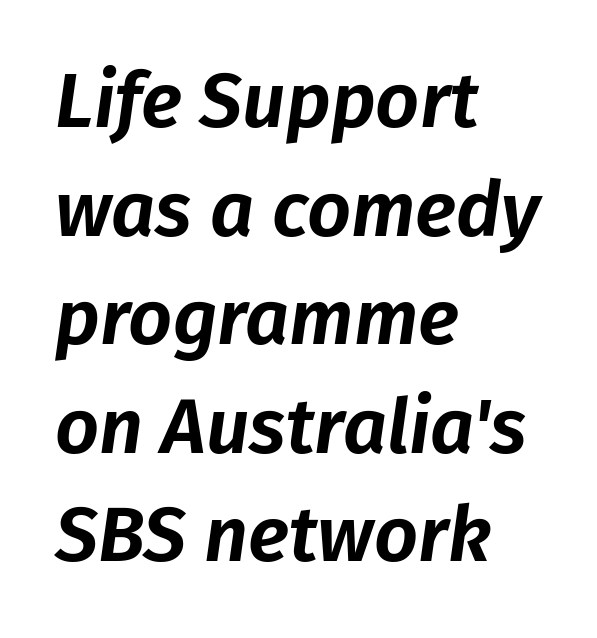
The image shows 77 px text type, italic (leaning right); set left-aligned, normal line spacing (1.41x), normal letter spacing, not underlined; low stroke contrast and a medium x-height.
